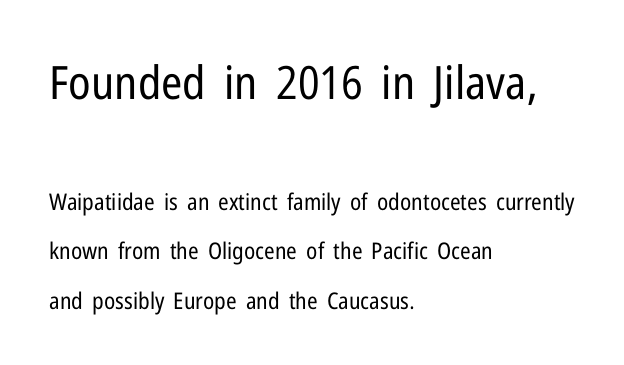
The image shows 46 px regular-weight, condensed sans-serif type, upright; set left-aligned, loose line spacing (2.15x), normal letter spacing, not underlined; the first (top) block is 2.0x larger; low stroke contrast and a medium x-height.
